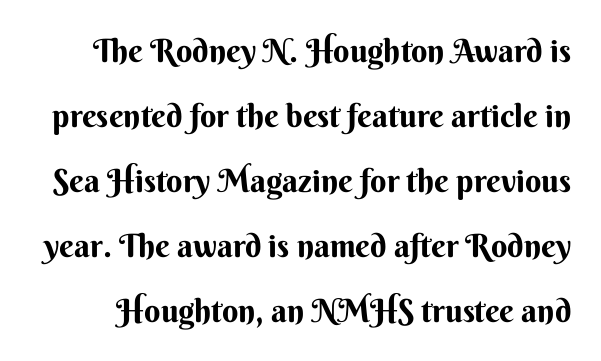
To sum up the face: it is a sans, with no serifs. You could call the tracking neutral — neither tight nor loose. Does the lettering tilt? It doesn't — this is upright. A typesetter would call this proportional, since set widths differ per character. The zone under the glyphs is completely vacant. Compared with typical paragraphs, the rows here are farther apart.
